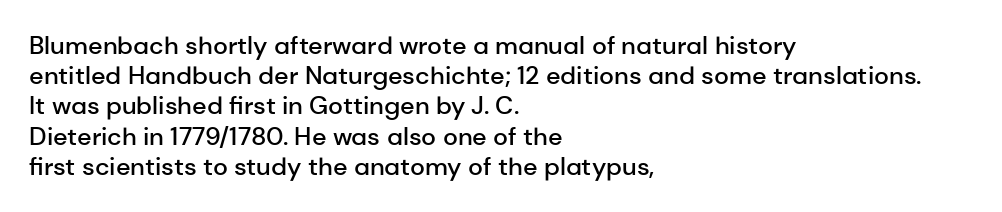
{"italic": "no", "bold": "semi", "underline": "no", "align": "left", "line_spacing_ratio": 1.21, "letter_spacing": "normal", "letter_spacing_em": 0.0, "glyph_px": 25}
